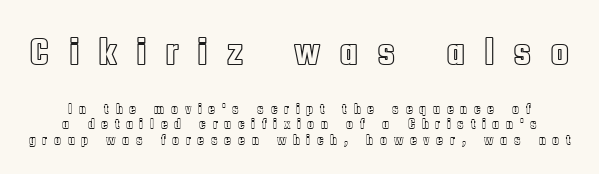
{"italic": "no", "width": "condensed", "x_height": "large", "monospaced": "no", "underline": "no", "line_spacing": "tight", "line_spacing_ratio": 1.1, "letter_spacing": "wide", "letter_spacing_em": 0.48, "larger_block": "first", "size_ratio": 2.79, "glyph_px": 39}
